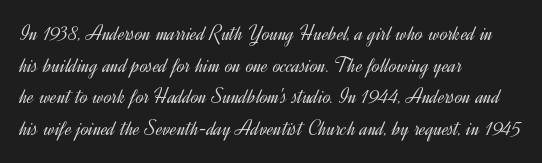
The image shows 22 px text type; set left-aligned, normal line spacing (1.44x), normal letter spacing, not underlined.
